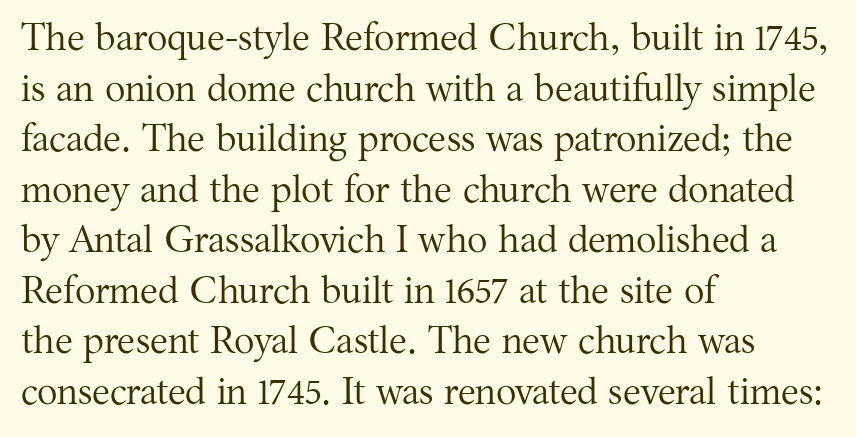
{"serif": "yes", "italic": "no", "bold": "no", "weight": "regular", "width": "normal", "stroke_contrast": "medium", "x_height": "medium", "monospaced": "no", "underline": "no", "align": "left", "line_spacing": "normal", "line_spacing_ratio": 1.33, "letter_spacing": "normal", "letter_spacing_em": 0.0, "glyph_px": 38}
